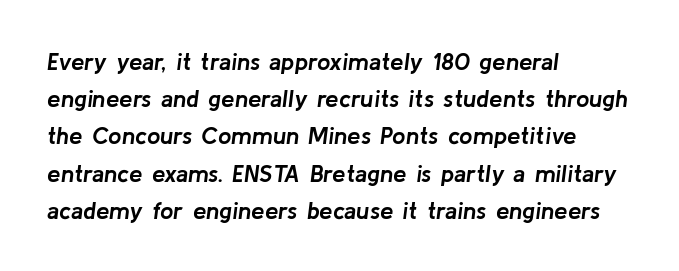
{"italic": "yes", "lean": "right", "slant_degrees": 8, "bold": "yes", "underline": "no", "align": "left", "line_spacing": "normal", "line_spacing_ratio": 1.55, "letter_spacing": "normal", "letter_spacing_em": 0.0, "glyph_px": 24}
